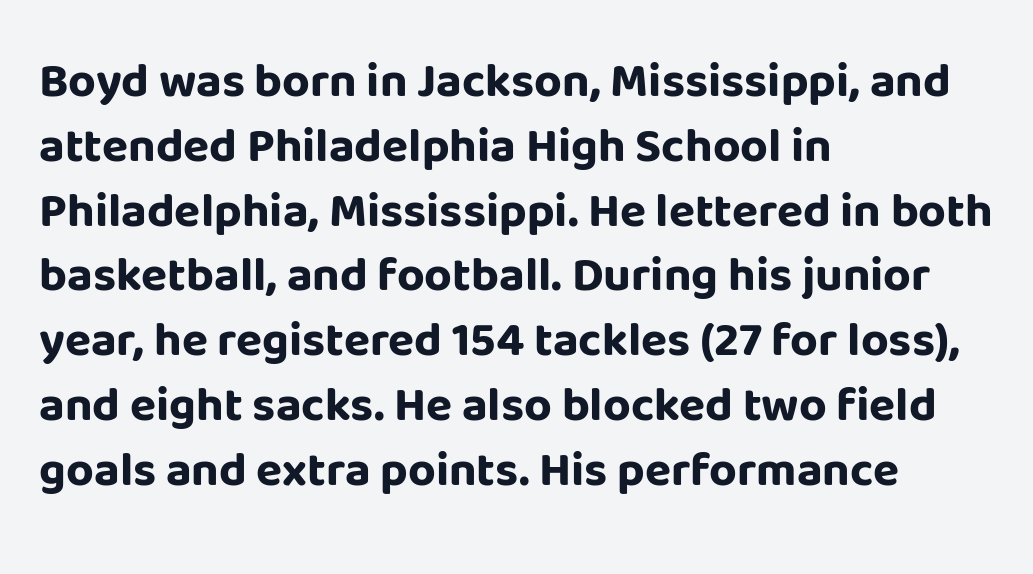
{"serif": "no", "italic": "no", "bold": "yes", "weight": "bold", "width": "normal", "stroke_contrast": "low", "x_height": "large", "monospaced": "no", "underline": "no", "align": "left", "line_spacing": "normal", "line_spacing_ratio": 1.35, "letter_spacing": "normal", "letter_spacing_em": 0.0, "glyph_px": 48}
